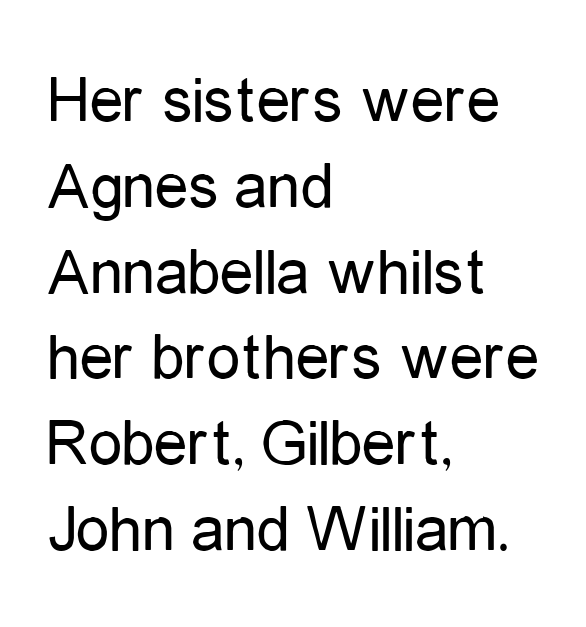
Descenders hang freely into open space. What kind of face is this? One without serifs — a sans. The passage shown is not bold in any degree. The rendering uses natural spacing where letterforms have individual widths. Students, observe: this is what conventionally led text looks like. Does the copy run flush right? No — it runs flush left.
